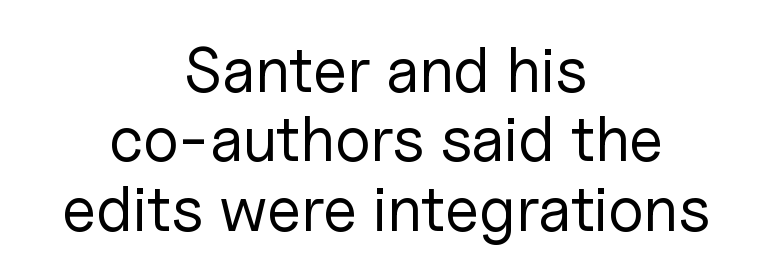
Q: Is the text bold? A: No.
Q: Is the text italic (slanted)? A: No, it is upright.
Q: Is the typeface a serif or a sans-serif typeface? A: Sans-serif.
Q: Is the text underlined? A: No.
Q: How is the paragraph aligned? A: Centered.
Q: Is the spacing between letters normal or unusually wide? A: Normal.
Q: Is the spacing between lines tight, normal or loose? A: Tight.
Q: Width (condensed, normal, or wide)? A: Normal.
Q: Stroke contrast? A: Low.
Q: x-height? A: Medium.
Q: Monospaced? A: No.
